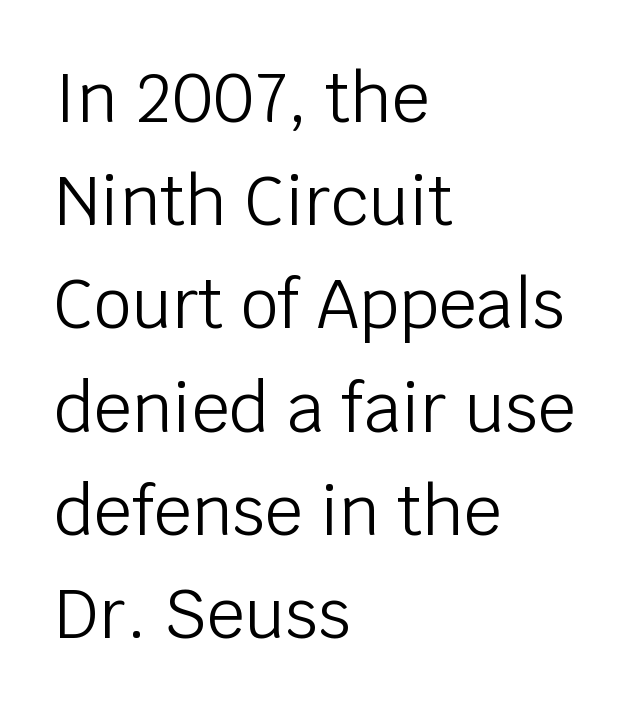
{"serif": "no", "italic": "no", "bold": "no", "weight": "light", "width": "normal", "stroke_contrast": "low", "x_height": "large", "monospaced": "no", "underline": "no", "align": "left", "line_spacing": "normal", "line_spacing_ratio": 1.54, "letter_spacing": "normal", "letter_spacing_em": 0.0, "glyph_px": 67}
